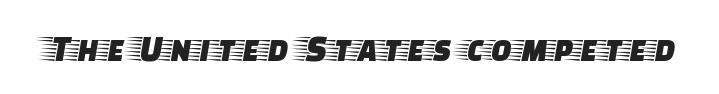
The image shows 38 px wide serif type; set normal letter spacing, not underlined; low stroke contrast and a large x-height.
